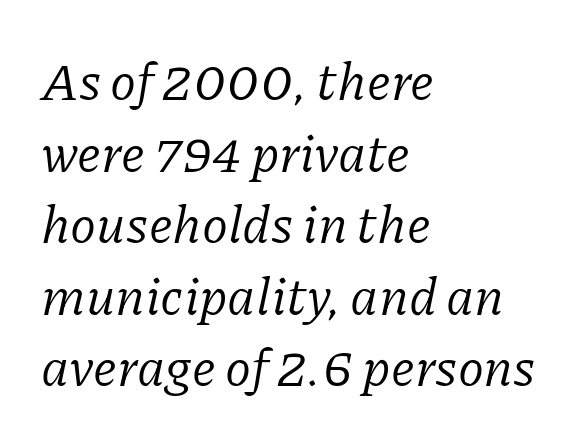
Observe the ordinary spacing: letters are neighbours, not strangers. One-word summary of the alignment: left. The letters carry serifs — small finishing strokes at the ends of their stems. Is the type slanted? Yes — the strokes lean at a clear angle.
